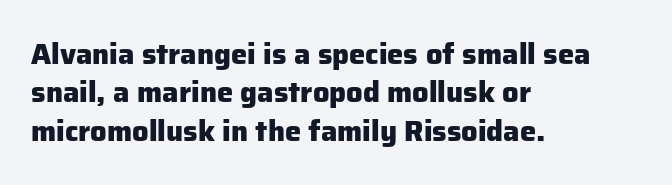
{"serif": "no", "italic": "no", "bold": "yes", "weight": "heavy", "width": "normal", "stroke_contrast": "low", "x_height": "medium", "monospaced": "no", "underline": "no", "align": "left", "line_spacing": "normal", "line_spacing_ratio": 1.32, "letter_spacing": "normal", "letter_spacing_em": 0.0, "glyph_px": 29}
